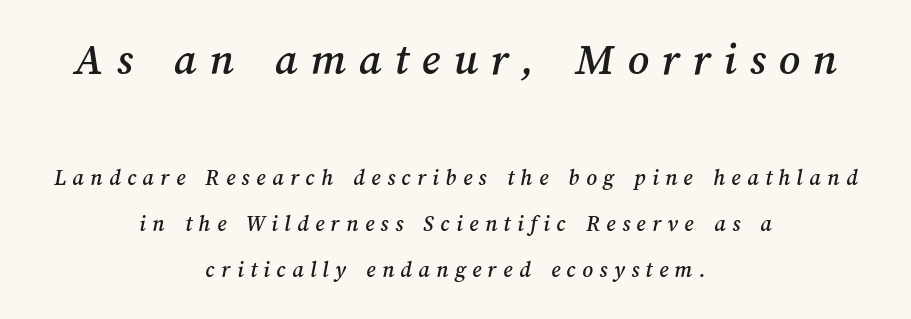
{"width": "normal", "stroke_contrast": "medium", "x_height": "medium", "monospaced": "no", "underline": "no", "align": "center", "line_spacing": "loose", "line_spacing_ratio": 2.0, "letter_spacing": "wide", "letter_spacing_em": 0.28, "larger_block": "first", "size_ratio": 2.0, "glyph_px": 46}
